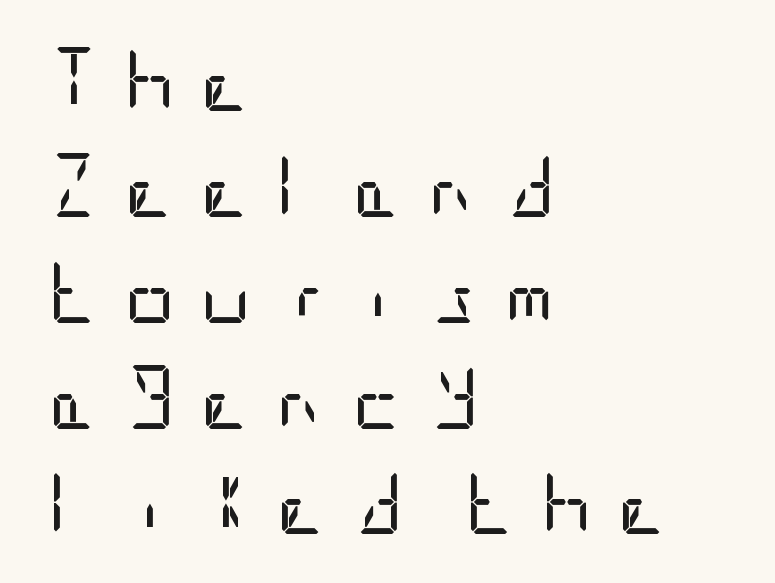
The image shows 63 px regular-weight, condensed sans-serif type, upright; set left-aligned, normal line spacing (1.68x), unusually wide letter spacing (+0.39 em), not underlined; low stroke contrast and a large x-height.
